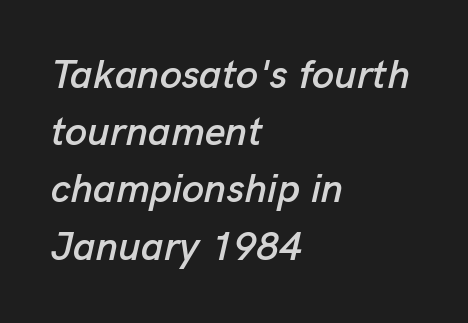
The image shows 40 px text type, italic (leaning right); set left-aligned, normal line spacing (1.43x), normal letter spacing, not underlined; low stroke contrast and a medium x-height.
